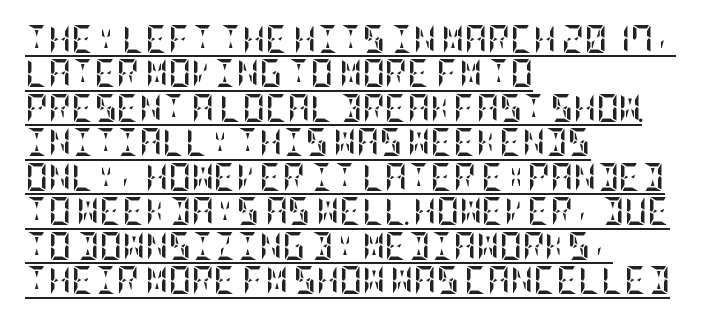
The image shows 28 px semibold, condensed type, upright; set left-aligned, line spacing 1.23x, normal letter spacing, underlined; low stroke contrast and a large x-height.
